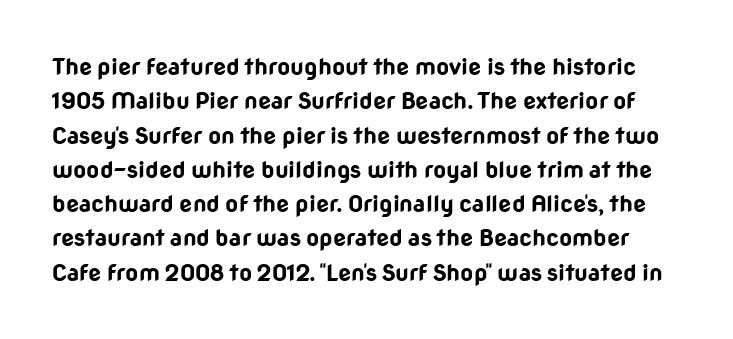
The image shows 23 px bold type, upright; set normal line spacing (1.49x), normal letter spacing, not underlined.
